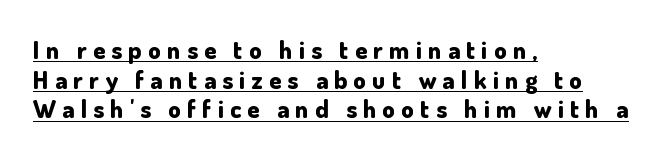
The image shows 25 px bold type, upright; set left-aligned, line spacing 1.19x, unusually wide letter spacing (+0.25 em), underlined.
